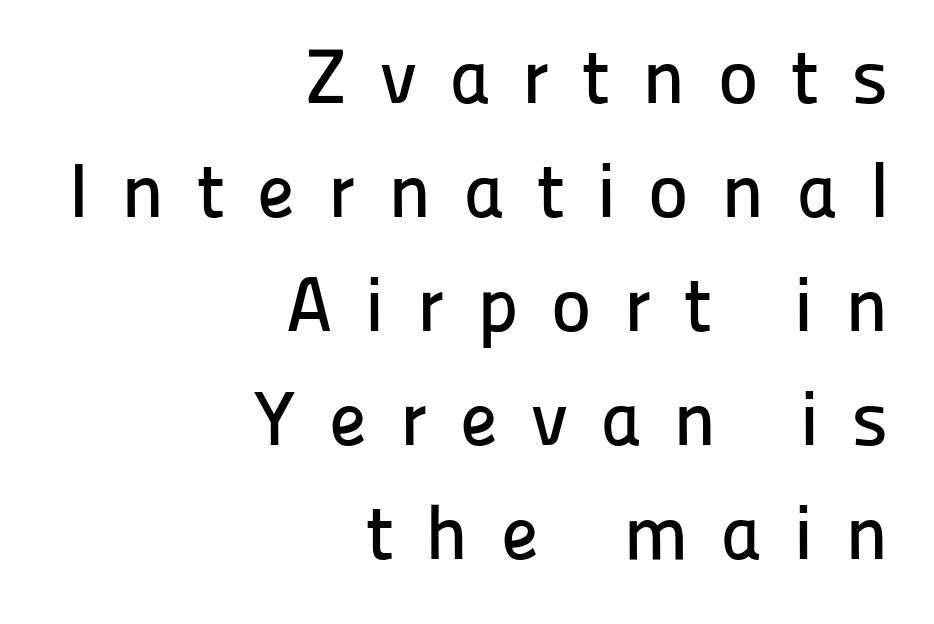
Q: Is the text italic (slanted)? A: No, it is upright.
Q: Is the typeface a serif or a sans-serif typeface? A: Sans-serif.
Q: Is the text underlined? A: No.
Q: How is the paragraph aligned? A: Right-aligned.
Q: Is the spacing between letters normal or unusually wide? A: Unusually wide.
Q: Is the spacing between lines tight, normal or loose? A: Normal.
Q: Width (condensed, normal, or wide)? A: Normal.
Q: Stroke contrast? A: Low.
Q: x-height? A: Medium.
Q: Monospaced? A: No.
